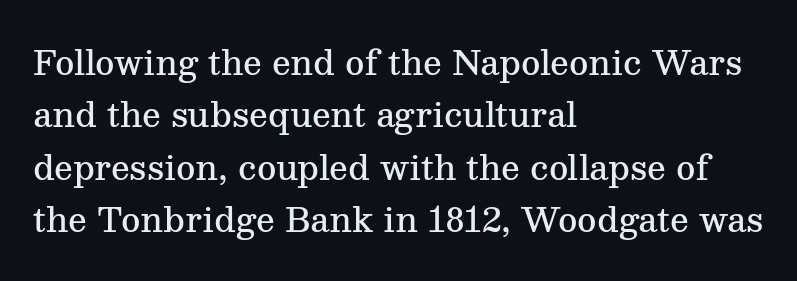
{"serif": "yes", "italic": "no", "bold": "semi", "weight": "semibold", "width": "normal", "stroke_contrast": "medium", "x_height": "medium", "monospaced": "no", "underline": "no", "align": "left", "line_spacing": "normal", "line_spacing_ratio": 1.59, "letter_spacing": "normal", "letter_spacing_em": 0.0, "glyph_px": 33}
